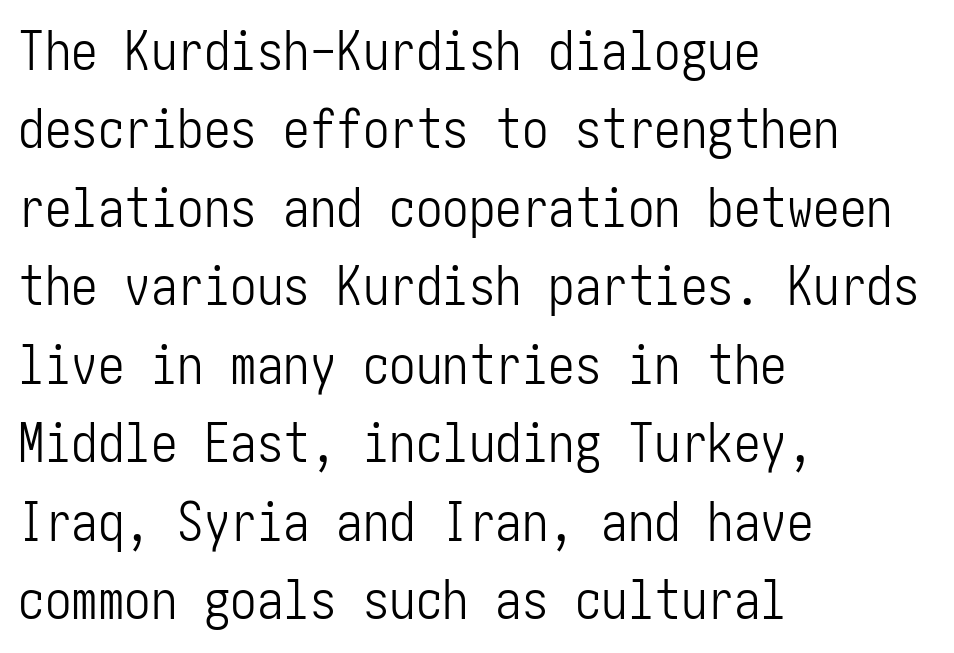
{"serif": "no", "italic": "no", "bold": "no", "weight": "light", "width": "condensed", "stroke_contrast": "low", "x_height": "medium", "underline": "no", "align": "left", "line_spacing": "normal", "line_spacing_ratio": 1.48, "letter_spacing": "normal", "letter_spacing_em": 0.0, "glyph_px": 53}
